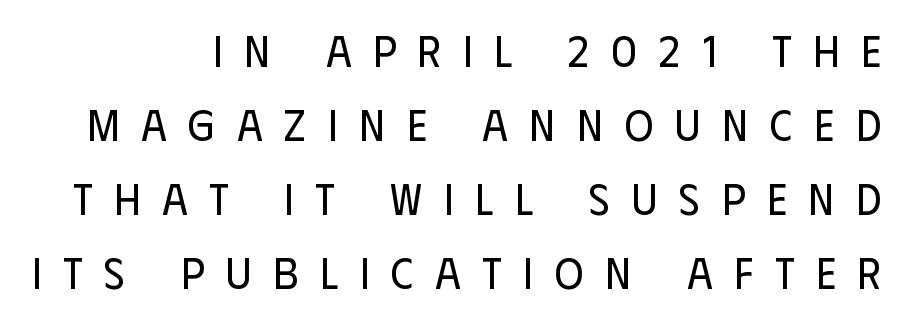
{"serif": "no", "italic": "no", "bold": "no", "weight": "regular", "width": "condensed", "stroke_contrast": "low", "x_height": "large", "monospaced": "no", "underline": "no", "line_spacing": "normal", "line_spacing_ratio": 1.68, "letter_spacing": "wide", "letter_spacing_em": 0.5, "glyph_px": 44}
